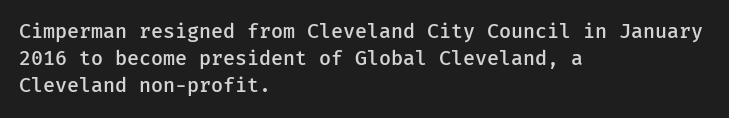
The image shows 20 px text type, upright; set left-aligned, normal line spacing (1.36x), normal letter spacing, not underlined.
